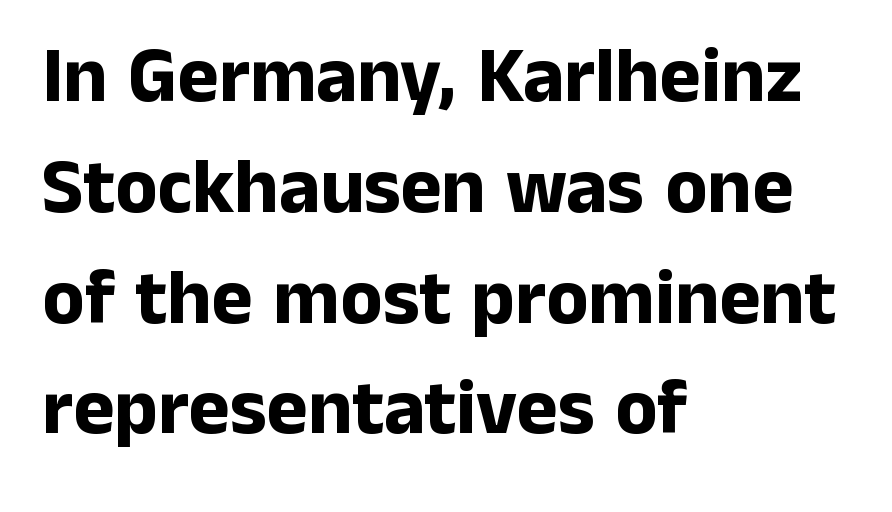
{"serif": "no", "italic": "no", "bold": "yes", "weight": "bold", "width": "normal", "stroke_contrast": "low", "x_height": "medium", "monospaced": "no", "underline": "no", "align": "left", "line_spacing": "normal", "line_spacing_ratio": 1.42, "letter_spacing": "normal", "letter_spacing_em": 0.0, "glyph_px": 78}
